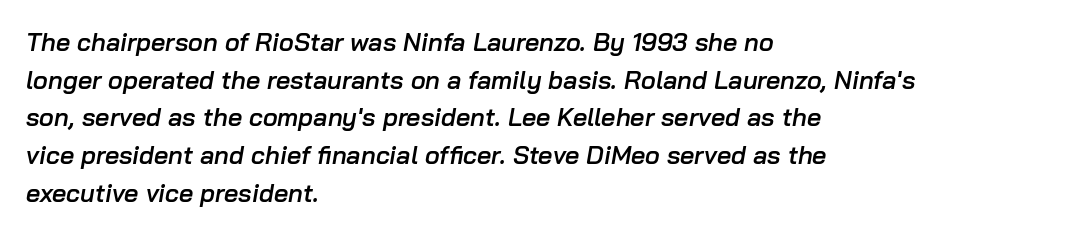
Words appear dense and cohesive because spacing is normal. One glance says typical: line gaps are just what's usual. You can tell it's italic because the verticals aren't actually vertical. Layout note: lines flush left.
